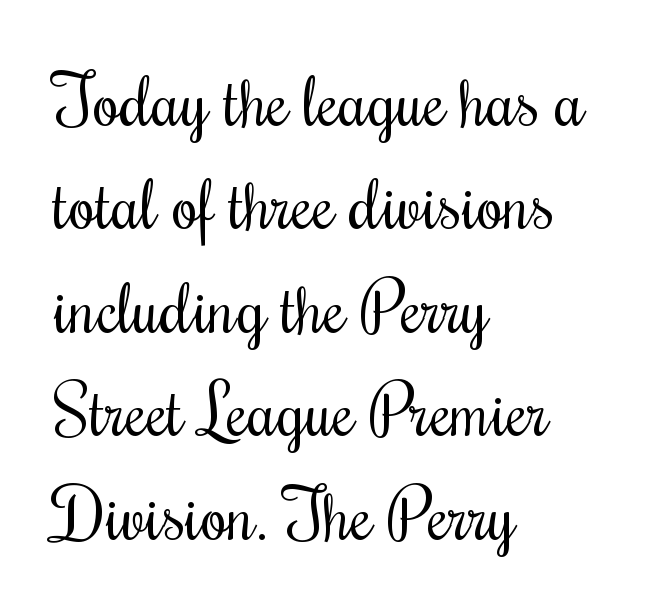
Q: Is the text bold? A: No.
Q: Is the text italic (slanted)? A: Yes.
Q: Is the typeface a serif or a sans-serif typeface? A: Serif.
Q: Is the text underlined? A: No.
Q: How is the paragraph aligned? A: Left-aligned.
Q: Is the spacing between letters normal or unusually wide? A: Normal.
Q: Is the spacing between lines tight, normal or loose? A: Normal.
Q: Width (condensed, normal, or wide)? A: Condensed.
Q: Stroke contrast? A: Medium.
Q: x-height? A: Small.
Q: Monospaced? A: No.
